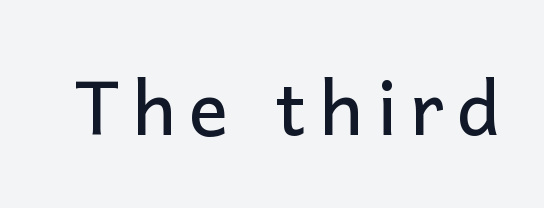
The image shows 74 px sans-serif type, upright; set not underlined; low stroke contrast and a medium x-height.
